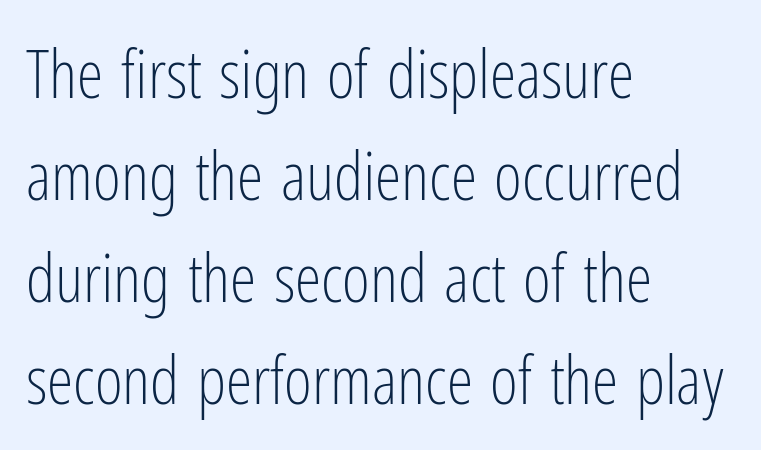
Q: Is the text bold? A: No.
Q: Is the text italic (slanted)? A: No, it is upright.
Q: Is the typeface a serif or a sans-serif typeface? A: Sans-serif.
Q: Is the text underlined? A: No.
Q: How is the paragraph aligned? A: Left-aligned.
Q: Is the spacing between letters normal or unusually wide? A: Normal.
Q: Is the spacing between lines tight, normal or loose? A: Normal.
Q: Width (condensed, normal, or wide)? A: Condensed.
Q: Stroke contrast? A: Low.
Q: x-height? A: Medium.
Q: Monospaced? A: No.
